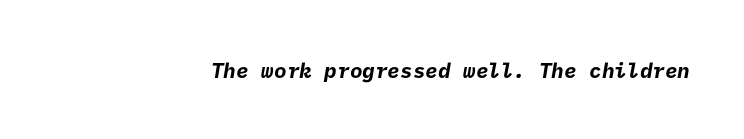
The image shows 21 px bold type; set normal letter spacing, not underlined.
